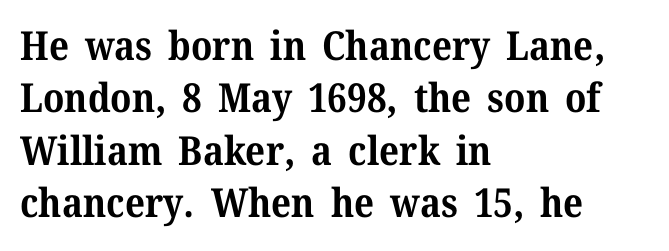
{"serif": "yes", "italic": "no", "bold": "yes", "weight": "bold", "width": "normal", "stroke_contrast": "medium", "x_height": "medium", "monospaced": "no", "underline": "no", "align": "left", "line_spacing": "normal", "line_spacing_ratio": 1.31, "letter_spacing": "normal", "letter_spacing_em": 0.0, "glyph_px": 40}
